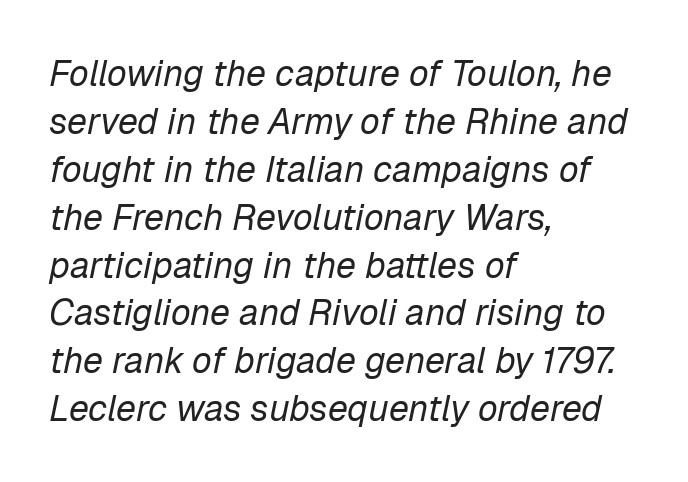
{"italic": "yes", "lean": "right", "slant_degrees": 12, "bold": "no", "weight": "regular", "width": "normal", "stroke_contrast": "low", "x_height": "medium", "monospaced": "no", "underline": "no", "align": "left", "line_spacing": "normal", "line_spacing_ratio": 1.33, "letter_spacing": "normal", "letter_spacing_em": 0.0, "glyph_px": 36}
